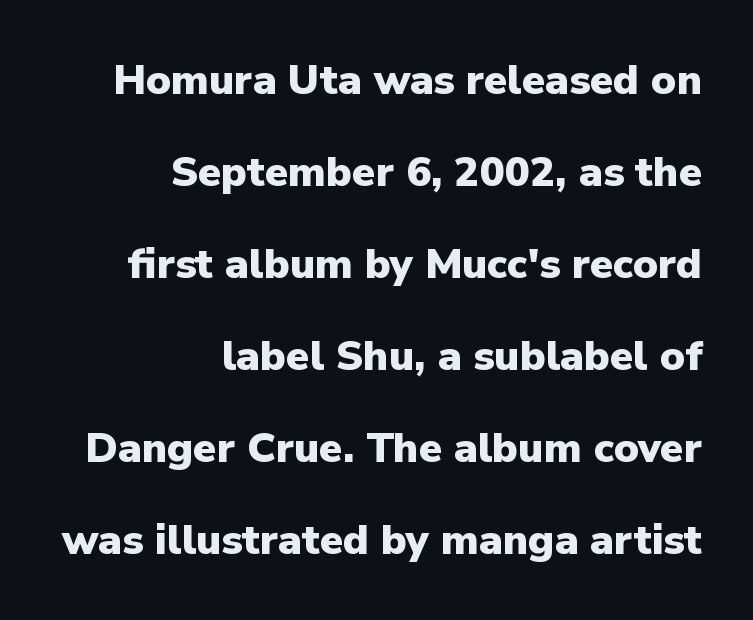
{"serif": "no", "italic": "no", "bold": "yes", "weight": "heavy", "width": "normal", "stroke_contrast": "low", "x_height": "medium", "monospaced": "no", "underline": "no", "align": "right", "line_spacing": "loose", "line_spacing_ratio": 2.19, "letter_spacing": "normal", "letter_spacing_em": 0.0, "glyph_px": 42}
